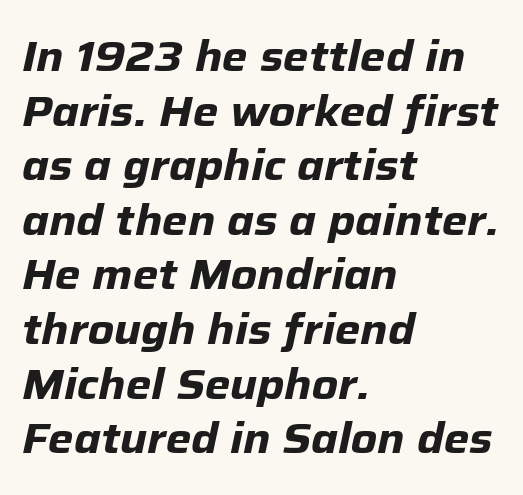
The image shows 43 px bold type, italic (leaning right); set left-aligned, normal line spacing (1.27x), normal letter spacing, not underlined; low stroke contrast and a medium x-height.
